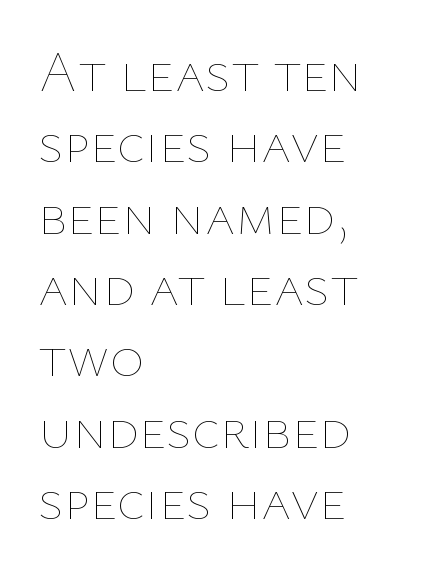
Q: Is the text bold? A: No.
Q: Is the text italic (slanted)? A: No, it is upright.
Q: Is the text underlined? A: No.
Q: How is the paragraph aligned? A: Left-aligned.
Q: Is the spacing between letters normal or unusually wide? A: Normal.
Q: Width (condensed, normal, or wide)? A: Normal.
Q: Stroke contrast? A: Low.
Q: x-height? A: Medium.
Q: Monospaced? A: No.
